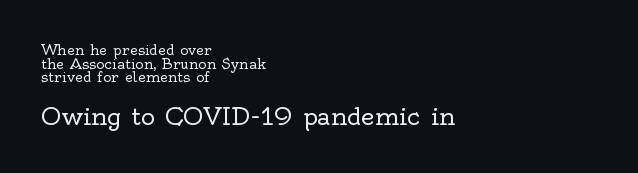
Q: Is the text bold? A: No.
Q: Is the text italic (slanted)? A: No, it is upright.
Q: Is the text underlined? A: No.
Q: How is the paragraph aligned? A: Left-aligned.
Q: Is the spacing between letters normal or unusually wide? A: Normal.
Q: Is the spacing between lines tight, normal or loose? A: Tight.
Q: Which block of text is set in a larger size, the first (top) or the second (bottom)? A: The second (bottom) one.
